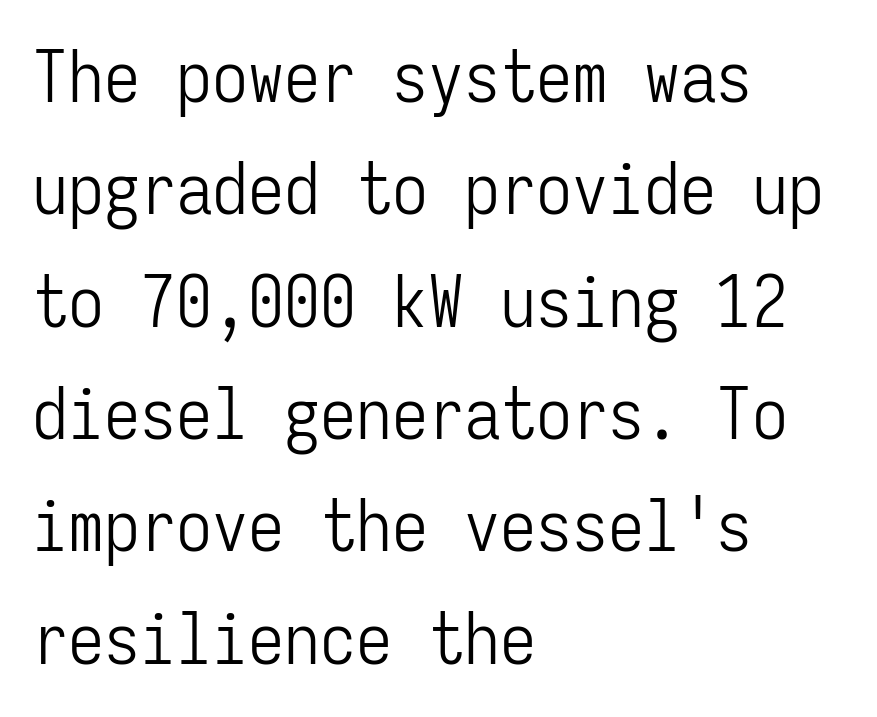
Nothing heavy about these letters — not bold at all. These lines are rendered in a fixed-pitch font. Typeset ragged right — the left edge is the straight one. Look at the tracking — it's just the regular setting, nothing added.
